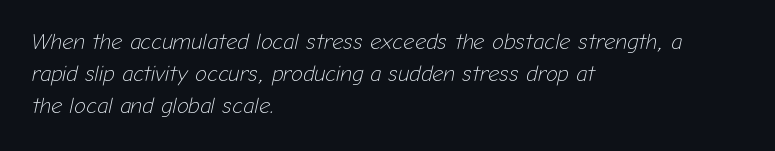
{"italic": "yes", "lean": "right", "slant_degrees": 12, "bold": "no", "underline": "no", "align": "left", "line_spacing": "normal", "line_spacing_ratio": 1.45, "letter_spacing": "normal", "letter_spacing_em": 0.0, "glyph_px": 22}
